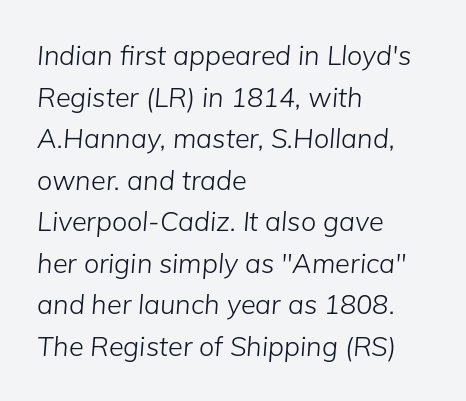
The image shows 27 px text type, italic (leaning right); set left-aligned, normal line spacing (1.54x), normal letter spacing, not underlined.
